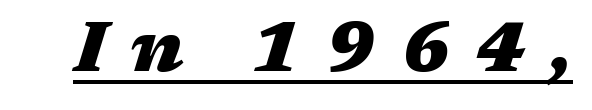
The image shows 69 px heavy, wide type, italic (leaning right); set unusually wide letter spacing (+0.35 em), underlined; medium stroke contrast and a medium x-height.
